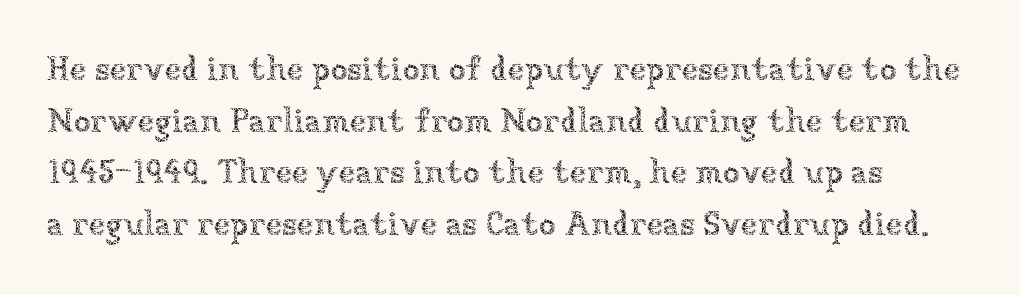
The image shows 34 px thin type, upright; set normal line spacing (1.52x), normal letter spacing, not underlined; low stroke contrast and a medium x-height.
